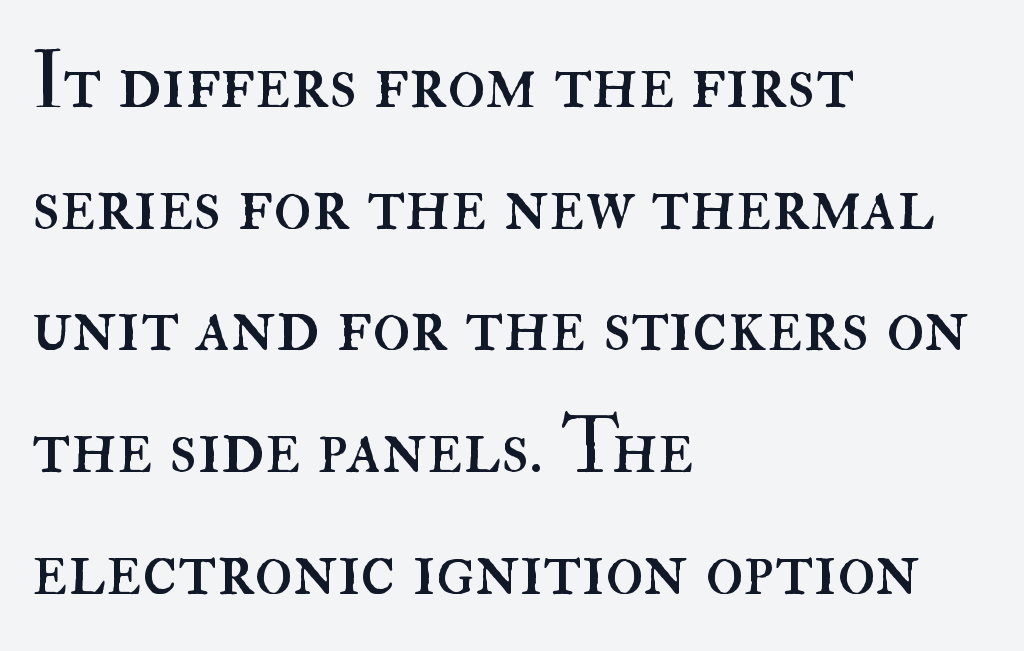
This rendering uses left alignment, leaving the right contour irregular. You could not count columns in this text — the font is proportionally spaced. Unmarked baselines from the first word to the last. The strokes carry an ordinary text weight at most. Quick note: not italic, upright. The rendering uses a moderate line-height, typical for paragraphs.
